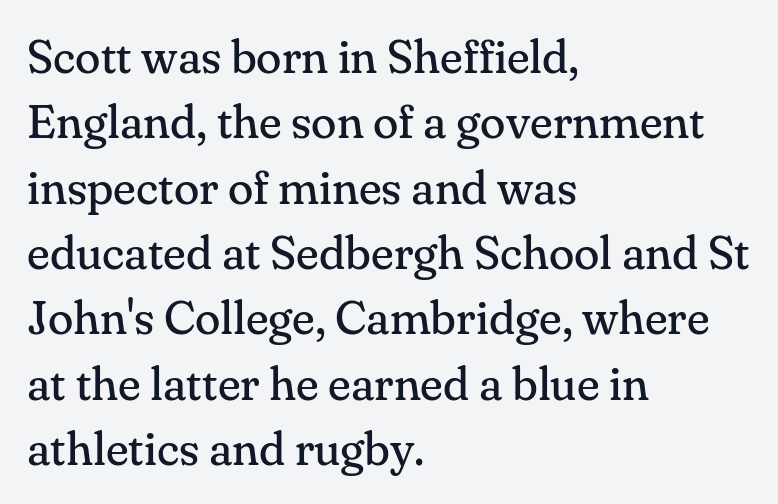
Here the designer chose a conventional face with non-uniform glyph widths. One glance says typical: line gaps are just what's usual. Inter-character spacing is left at the font's built-in metrics. Rendered with straight, roman letterforms. A quiet, ordinary-to-light weight characterises the typeface.
